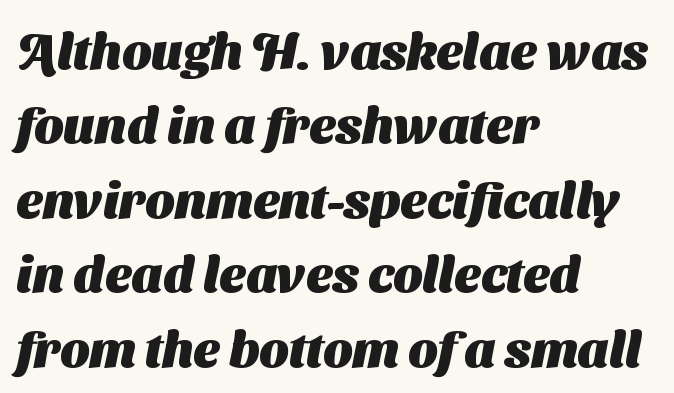
Glyph-to-glyph distance matches everyday printed text. Each letter keeps its own natural width here, so spacing adapts to shape. Is there much room between lines? A standard amount, neither cramped nor airy. Bold? Absolutely — the strokes are thick and heavy. Lines of text with bare space underneath. The text was rendered using a sans face with plain stroke endings.
